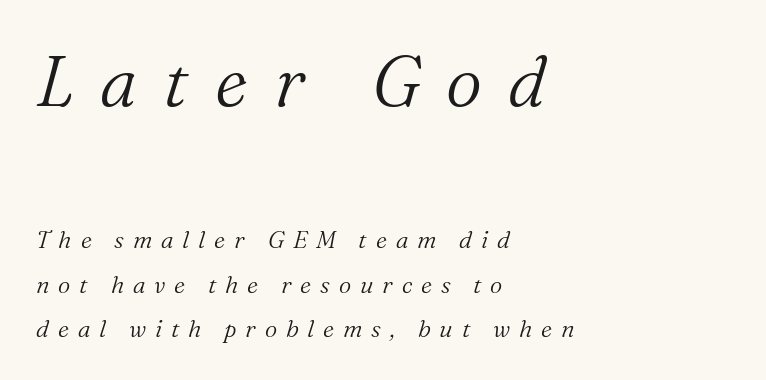
Q: Is the text bold? A: No.
Q: Is the text italic (slanted)? A: Yes, it leans right by about 16 degrees.
Q: Is the typeface a serif or a sans-serif typeface? A: Serif.
Q: Is the text underlined? A: No.
Q: How is the paragraph aligned? A: Left-aligned.
Q: Is the spacing between letters normal or unusually wide? A: Unusually wide.
Q: Which block of text is set in a larger size, the first (top) or the second (bottom)? A: The first (top) one.
Q: Width (condensed, normal, or wide)? A: Normal.
Q: Stroke contrast? A: Medium.
Q: x-height? A: Medium.
Q: Monospaced? A: No.
